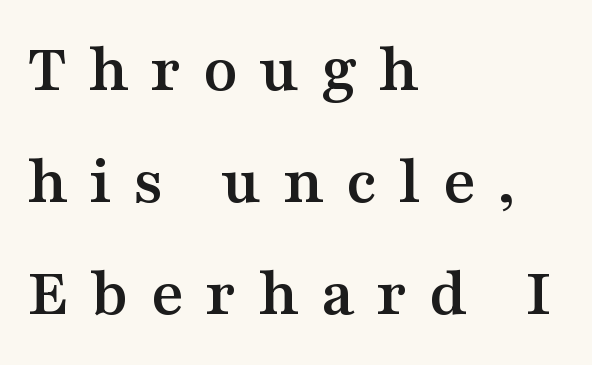
Q: Is the text italic (slanted)? A: No, it is upright.
Q: Is the typeface a serif or a sans-serif typeface? A: Serif.
Q: Is the text underlined? A: No.
Q: How is the paragraph aligned? A: Left-aligned.
Q: Is the spacing between letters normal or unusually wide? A: Unusually wide.
Q: Is the spacing between lines tight, normal or loose? A: Normal.
Q: Width (condensed, normal, or wide)? A: Wide.
Q: Stroke contrast? A: Medium.
Q: x-height? A: Medium.
Q: Monospaced? A: No.
